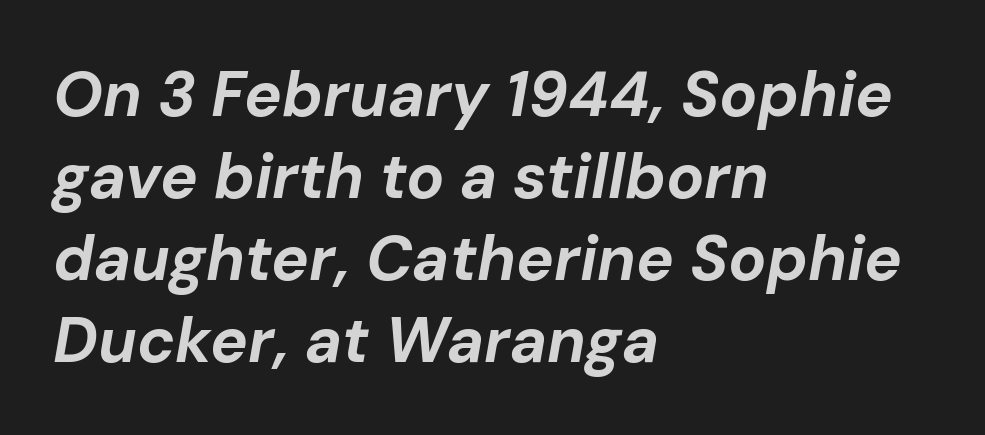
Q: Is the text bold? A: Yes.
Q: Is the text italic (slanted)? A: Yes, it leans right by about 10 degrees.
Q: Is the text underlined? A: No.
Q: How is the paragraph aligned? A: Left-aligned.
Q: Is the spacing between letters normal or unusually wide? A: Normal.
Q: Is the spacing between lines tight, normal or loose? A: Normal.
Q: Width (condensed, normal, or wide)? A: Normal.
Q: Stroke contrast? A: Low.
Q: x-height? A: Medium.
Q: Monospaced? A: No.
